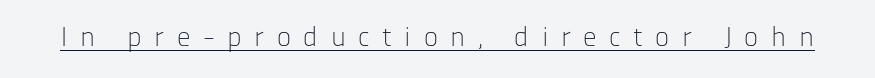
The image shows 27 px text type, upright; set unusually wide letter spacing (+0.47 em), underlined.
